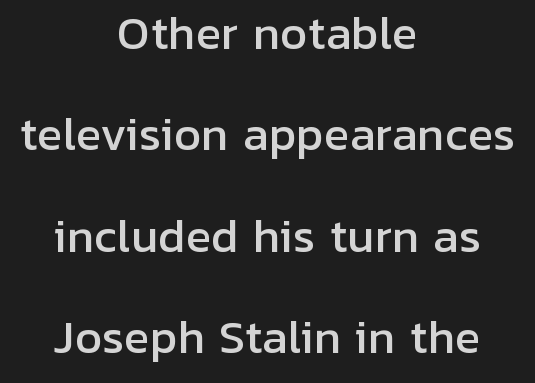
{"serif": "no", "italic": "no", "width": "normal", "stroke_contrast": "low", "x_height": "medium", "monospaced": "no", "underline": "no", "align": "center", "line_spacing": "loose", "line_spacing_ratio": 2.36, "letter_spacing": "normal", "letter_spacing_em": 0.0, "glyph_px": 43}
